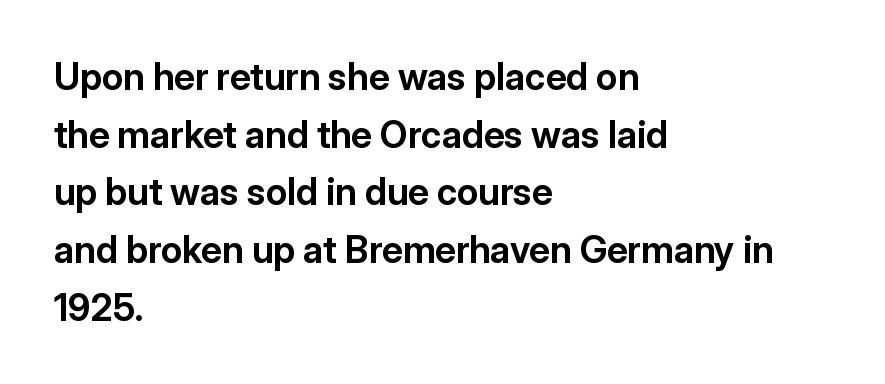
Horizontal alignment here is leftward, the default for most running prose. Posture: vertical. These lines are composed in type without serifs. A normal amount of white space separates one row of letters from the next. The tracking reads as untouched default to a designer's eye. Anything drawn beneath the words? Only blank space.
